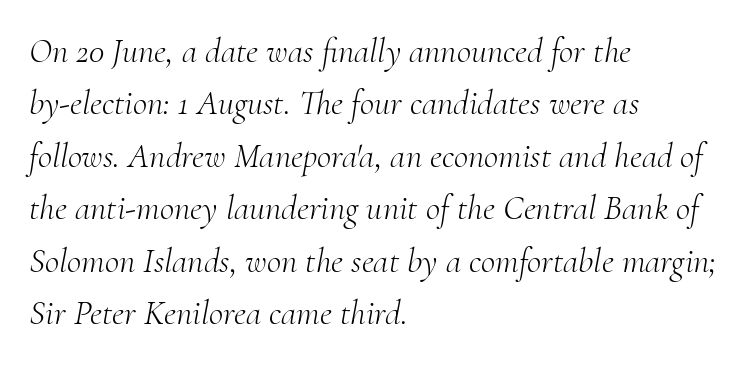
{"serif": "yes", "italic": "yes", "lean": "right", "slant_degrees": 10, "bold": "no", "weight": "light", "width": "normal", "stroke_contrast": "medium", "x_height": "small", "monospaced": "no", "underline": "no", "align": "left", "line_spacing": "normal", "line_spacing_ratio": 1.5, "letter_spacing": "normal", "letter_spacing_em": 0.0, "glyph_px": 35}
